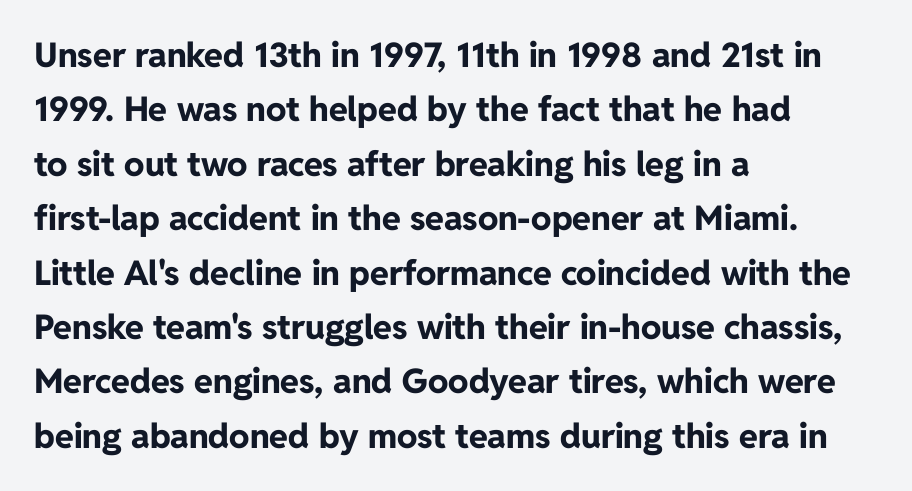
The image shows 34 px bold sans-serif type, upright; set left-aligned, normal line spacing (1.6x), normal letter spacing, not underlined; low stroke contrast and a medium x-height.
